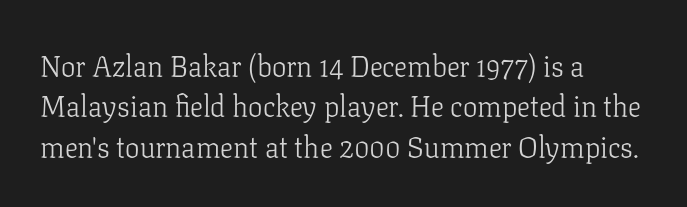
{"serif": "yes", "italic": "no", "bold": "no", "weight": "light", "width": "normal", "stroke_contrast": "low", "x_height": "medium", "monospaced": "no", "underline": "no", "align": "left", "line_spacing": "normal", "line_spacing_ratio": 1.39, "letter_spacing": "normal", "letter_spacing_em": 0.0, "glyph_px": 29}
